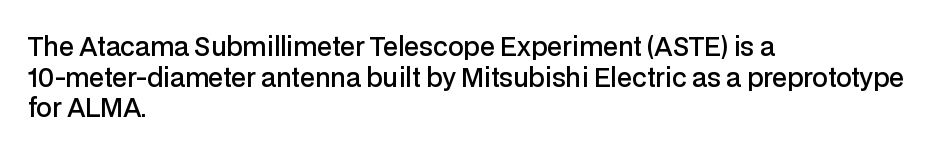
Q: Is the text bold? A: Semi-bold.
Q: Is the text italic (slanted)? A: No, it is upright.
Q: Is the text underlined? A: No.
Q: How is the paragraph aligned? A: Left-aligned.
Q: Is the spacing between letters normal or unusually wide? A: Normal.
